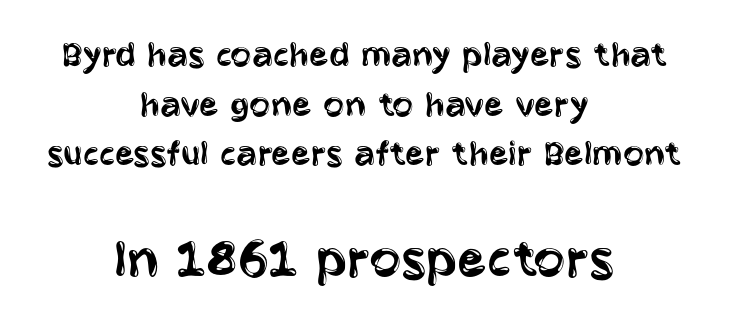
The image shows 59 px regular-weight, condensed sans-serif type, upright; set centered, normal line spacing (1.27x), normal letter spacing, not underlined; the second (bottom) block is 1.51x larger; low stroke contrast and a large x-height.
